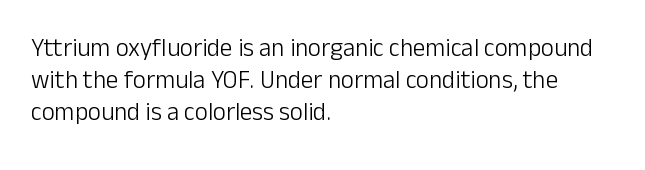
Q: Is the text bold? A: No.
Q: Is the text italic (slanted)? A: No, it is upright.
Q: Is the text underlined? A: No.
Q: How is the paragraph aligned? A: Left-aligned.
Q: Is the spacing between letters normal or unusually wide? A: Normal.
Q: Is the spacing between lines tight, normal or loose? A: Normal.
